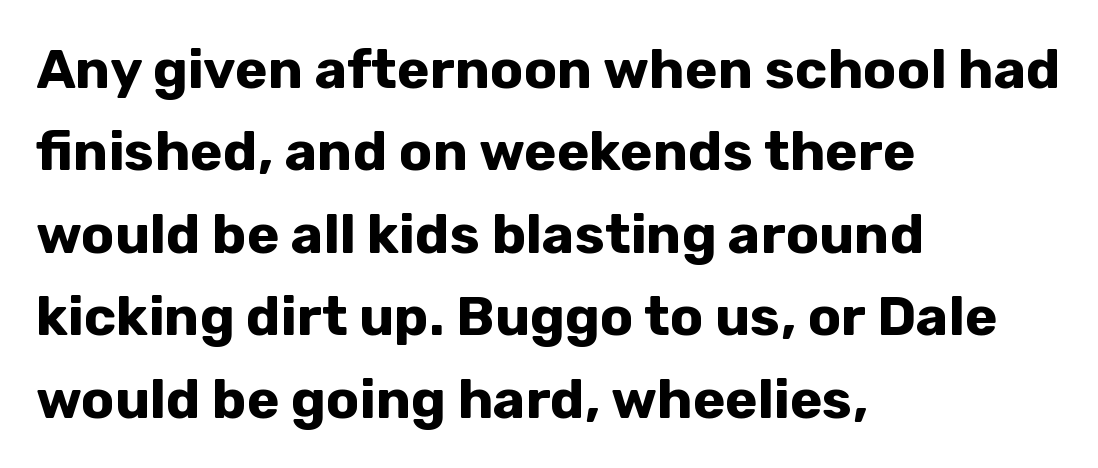
The image shows 55 px bold sans-serif type, upright; set left-aligned, normal line spacing (1.5x), normal letter spacing, not underlined; low stroke contrast and a medium x-height.
